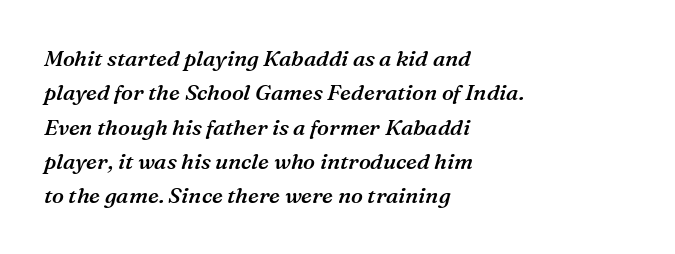
Slanted lettering throughout. Each line starts at the same left margin while the right side varies. In terms of leading, this rendering sits right in the middle. Stems and bowls a touch heavier than normal — semibold. Just letters on the line, the space beneath them empty.
